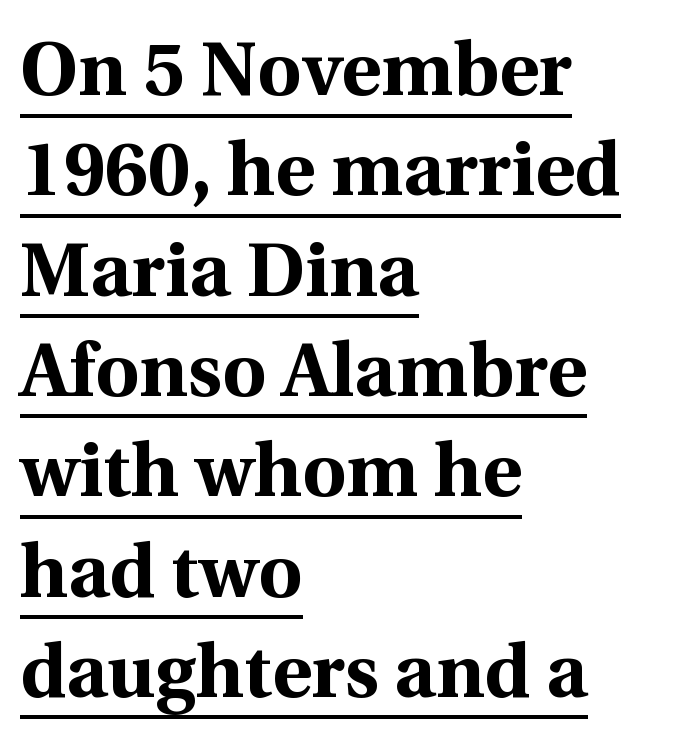
These lines stack with their left ends in a neat column. Leading matches the norm, producing a regular column. The face used here is seriffed, in the tradition of book romans. No italicization has been applied; the sample stays upright. You could not count columns in this text — the font is proportionally spaced.
